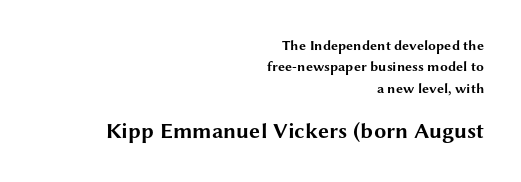
The image shows 22 px bold type, upright; set right-aligned, normal line spacing (1.52x), normal letter spacing, not underlined; the second (bottom) block is 1.57x larger.
